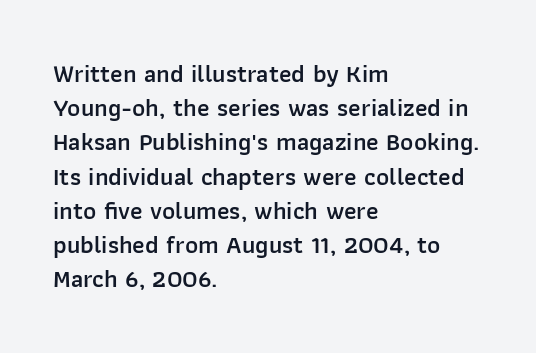
{"italic": "no", "bold": "semi", "underline": "no", "align": "left", "line_spacing": "normal", "line_spacing_ratio": 1.37, "letter_spacing": "normal", "letter_spacing_em": 0.0, "glyph_px": 25}
